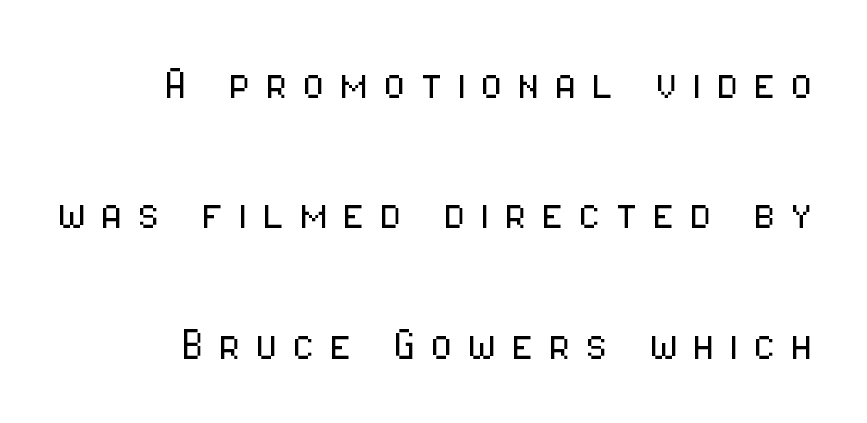
The image shows 53 px light, condensed sans-serif type, upright; set loose line spacing (2.46x), unusually wide letter spacing (+0.26 em), not underlined; low stroke contrast and a medium x-height.
